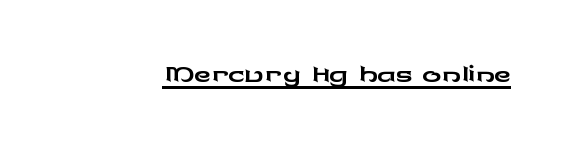
The image shows 47 px wide sans-serif type, upright; set normal letter spacing, underlined; low stroke contrast and a medium x-height.
